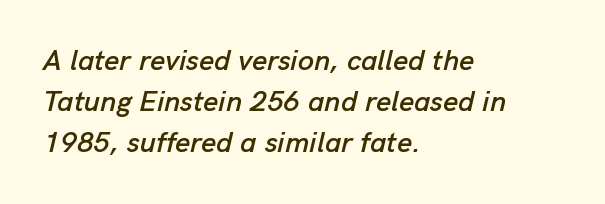
Q: Is the text italic (slanted)? A: Yes, it leans right by about 13 degrees.
Q: Is the text underlined? A: No.
Q: How is the paragraph aligned? A: Left-aligned.
Q: Is the spacing between letters normal or unusually wide? A: Normal.
Q: Is the spacing between lines tight, normal or loose? A: Normal.
Q: Width (condensed, normal, or wide)? A: Normal.
Q: Stroke contrast? A: Low.
Q: x-height? A: Medium.
Q: Monospaced? A: No.
